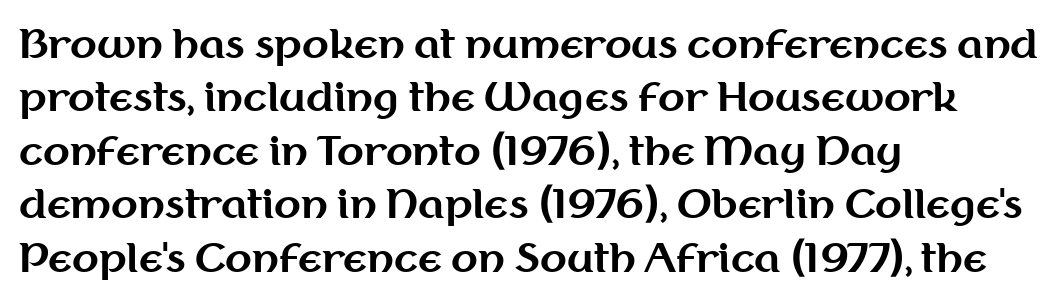
The image shows 39 px bold sans-serif type, upright; set left-aligned, normal line spacing (1.37x), normal letter spacing, not underlined; medium stroke contrast and a medium x-height.
